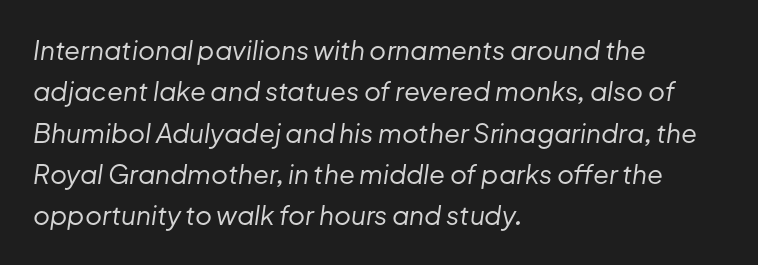
The image shows 26 px text type, italic (leaning right); set left-aligned, normal line spacing (1.59x), normal letter spacing, not underlined.
